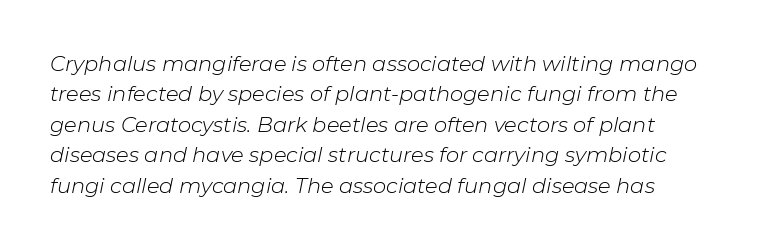
Observe the ordinary spacing: letters are neighbours, not strangers. The designer left line spacing at the default. The glyphs look as if they've been sheared to an angle. Underlining? Definitely not there. This reads as an unemphasized weight, regular at the heaviest.
